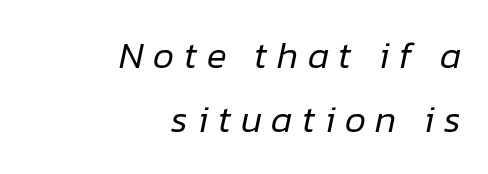
The image shows 37 px regular-weight type, italic (leaning right); set right-aligned, line spacing 1.72x, unusually wide letter spacing (+0.26 em), not underlined; low stroke contrast and a medium x-height.
